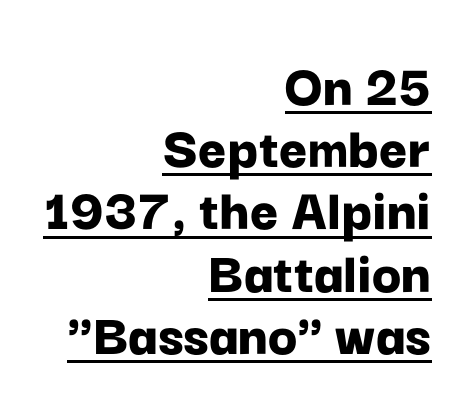
Q: Is the text bold? A: Yes.
Q: Is the text italic (slanted)? A: No, it is upright.
Q: Is the typeface a serif or a sans-serif typeface? A: Sans-serif.
Q: Is the text underlined? A: Yes.
Q: How is the paragraph aligned? A: Right-aligned.
Q: Is the spacing between letters normal or unusually wide? A: Normal.
Q: Is the spacing between lines tight, normal or loose? A: Tight.
Q: Width (condensed, normal, or wide)? A: Normal.
Q: Stroke contrast? A: Low.
Q: x-height? A: Medium.
Q: Monospaced? A: No.
